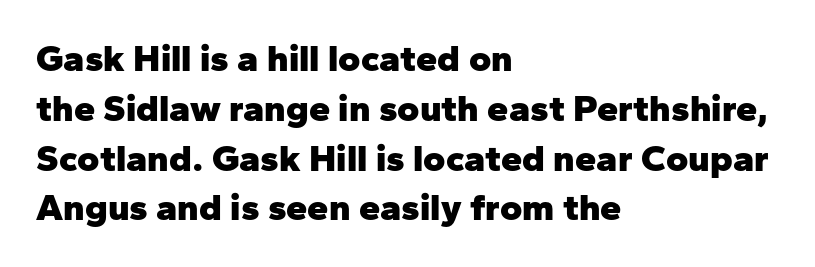
{"serif": "no", "italic": "no", "bold": "yes", "weight": "heavy", "width": "normal", "stroke_contrast": "low", "x_height": "medium", "monospaced": "no", "underline": "no", "align": "left", "line_spacing": "normal", "line_spacing_ratio": 1.31, "letter_spacing": "normal", "letter_spacing_em": 0.0, "glyph_px": 38}
